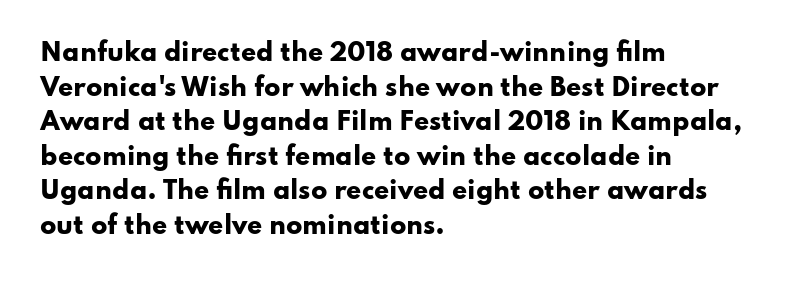
Rule under the text: the space is simply empty. Nothing unusual about the tracking: characters are spaced as the font intends. Leading: standard. This sample uses an upright cut, with every glyph sitting square on the baseline. Set as a true bold cut, around the 700 mark. Line beginnings align vertically; line endings do not.
